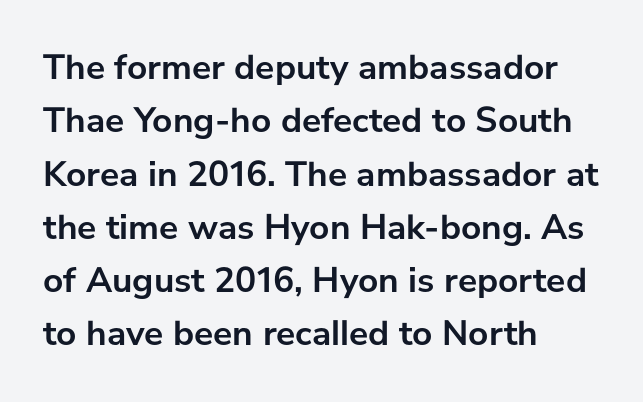
{"serif": "no", "italic": "no", "bold": "yes", "weight": "semibold", "width": "normal", "stroke_contrast": "low", "x_height": "medium", "monospaced": "no", "underline": "no", "align": "left", "line_spacing": "normal", "line_spacing_ratio": 1.48, "letter_spacing": "normal", "letter_spacing_em": 0.0, "glyph_px": 36}
